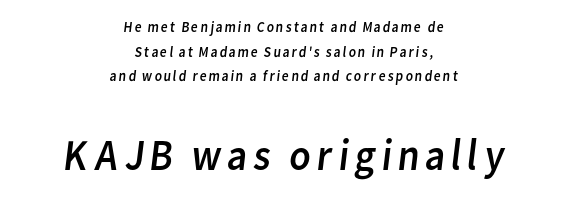
This sample is center-justified, so both line endings float freely. Reading top to bottom, the characters get bigger at the block break. Unlike a traditional serif, this face leaves its strokes unadorned. No extra ink here — the face is not bold.
